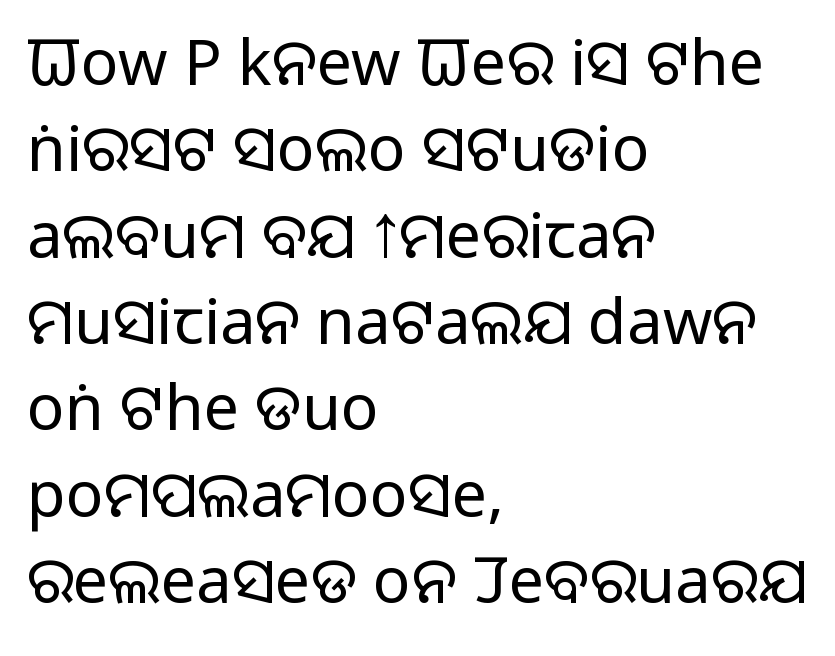
The image shows 63 px regular-weight sans-serif type, upright; set left-aligned, normal line spacing (1.37x), normal letter spacing, not underlined; low stroke contrast and a large x-height.
